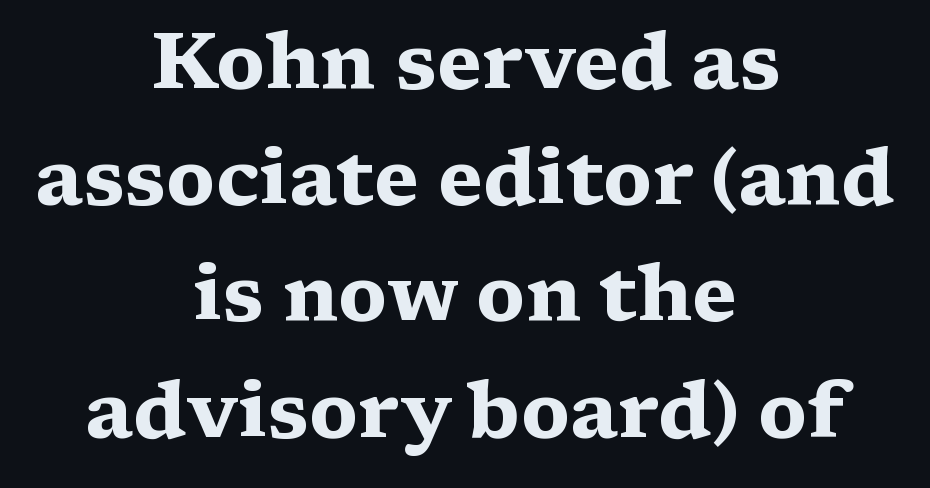
{"serif": "yes", "italic": "no", "bold": "yes", "weight": "heavy", "width": "wide", "stroke_contrast": "medium", "x_height": "medium", "monospaced": "no", "underline": "no", "align": "center", "line_spacing": "normal", "line_spacing_ratio": 1.49, "letter_spacing": "normal", "letter_spacing_em": 0.0, "glyph_px": 78}
